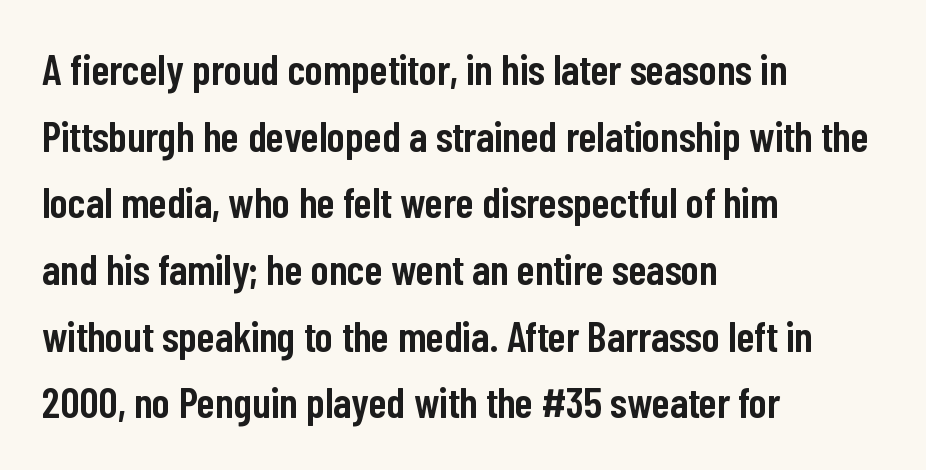
Nothing sits at the stroke ends, so this counts as sans-serif. This is roman type, the default non-slanted kind. The lines in this sample share a left origin and differ only in where they stop. This rendering leaves character spacing at its baseline value. A semibold gives these letters moderate extra thickness, short of bold.
